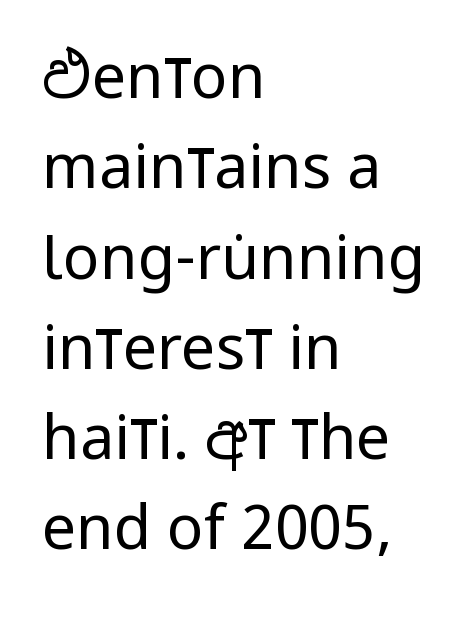
The image shows 61 px regular-weight, condensed sans-serif type, upright; set left-aligned, normal line spacing (1.48x), normal letter spacing, not underlined; low stroke contrast and a large x-height.
